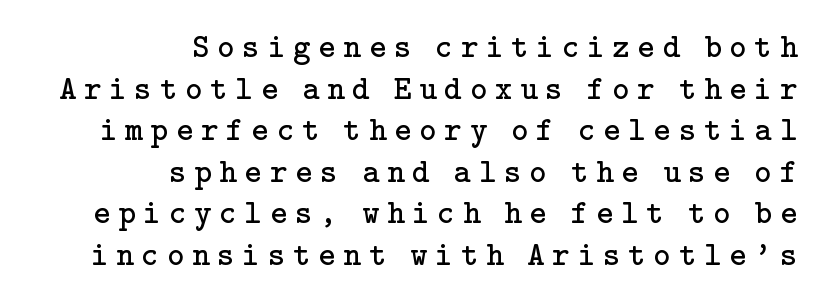
Q: Is the text bold? A: No.
Q: Is the text italic (slanted)? A: No, it is upright.
Q: Is the typeface a serif or a sans-serif typeface? A: Serif.
Q: Is the text underlined? A: No.
Q: How is the paragraph aligned? A: Right-aligned.
Q: Is the spacing between letters normal or unusually wide? A: Unusually wide.
Q: Is the spacing between lines tight, normal or loose? A: Normal.
Q: Width (condensed, normal, or wide)? A: Normal.
Q: Stroke contrast? A: Low.
Q: x-height? A: Medium.
